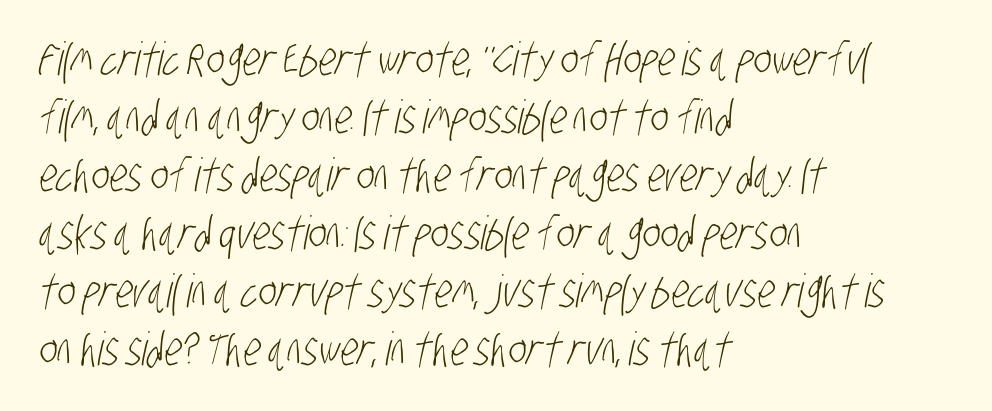
The image shows 46 px light, condensed sans-serif type; set left-aligned, normal line spacing (1.26x), normal letter spacing, not underlined; low stroke contrast and a large x-height.
